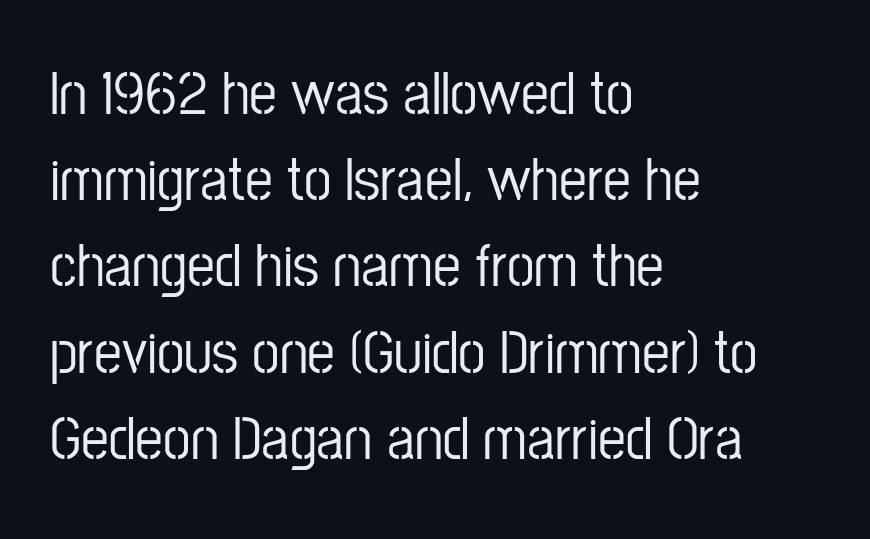
Varying glyph widths throughout — classic text-font behaviour. One glance says typical: line gaps are just what's usual. Decoration check: the copy has no underline. Standard letterfit; no display-style spreading of the glyphs. This is the regular roman posture of the typeface.
